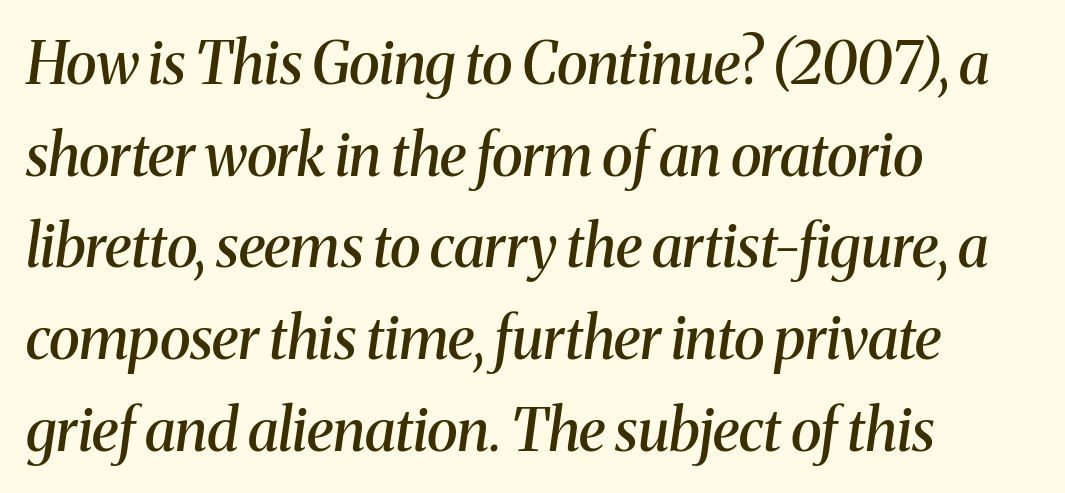
The image shows 58 px semibold serif type, italic (leaning right); set left-aligned, normal line spacing (1.58x), normal letter spacing, not underlined; medium stroke contrast and a medium x-height.
